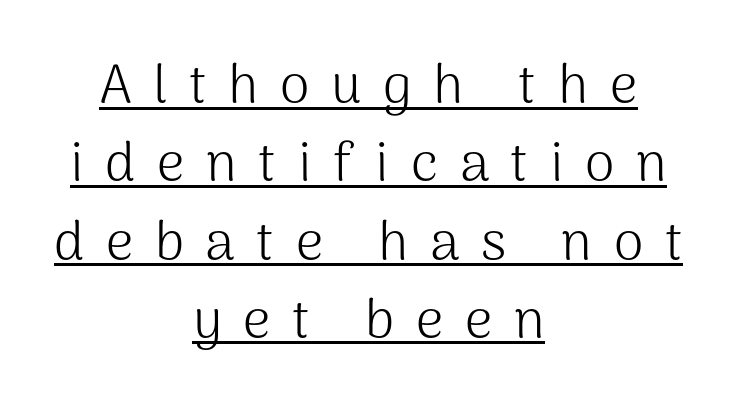
{"serif": "no", "italic": "no", "bold": "no", "weight": "light", "width": "normal", "stroke_contrast": "medium", "x_height": "medium", "monospaced": "no", "underline": "yes", "align": "center", "line_spacing": "normal", "line_spacing_ratio": 1.45, "letter_spacing": "wide", "letter_spacing_em": 0.4, "glyph_px": 54}
